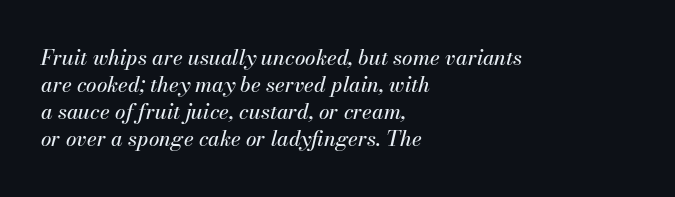
The image shows 21 px text type, italic (leaning right); set left-aligned, normal line spacing (1.29x), normal letter spacing, not underlined.
